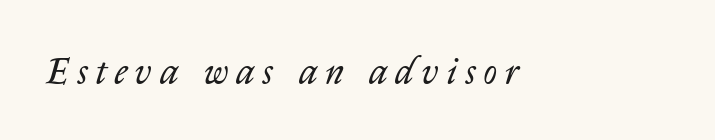
{"italic": "yes", "lean": "right", "slant_degrees": 14, "bold": "no", "weight": "regular", "width": "normal", "stroke_contrast": "low", "x_height": "medium", "monospaced": "no", "underline": "no", "letter_spacing": "wide", "letter_spacing_em": 0.22, "glyph_px": 37}
